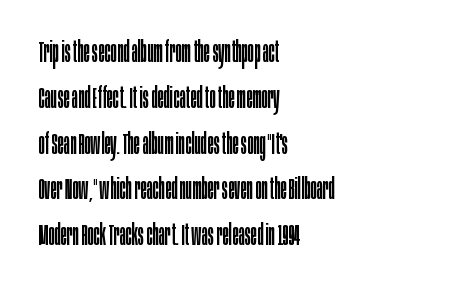
The image shows 29 px regular-weight, condensed sans-serif type, upright; set left-aligned, normal line spacing (1.58x), normal letter spacing, not underlined; low stroke contrast and a large x-height.
